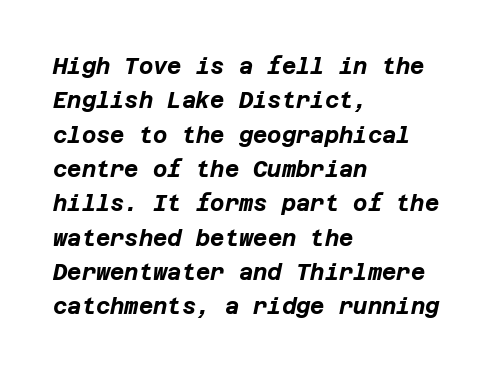
Letter spacing: default. Every letter is thick-stroked: bold, no question. Line beginnings align vertically; line endings do not. Rule under the text: the space is simply empty. Notice how the stems are inclined rather than vertical — that's the hallmark of italics.
